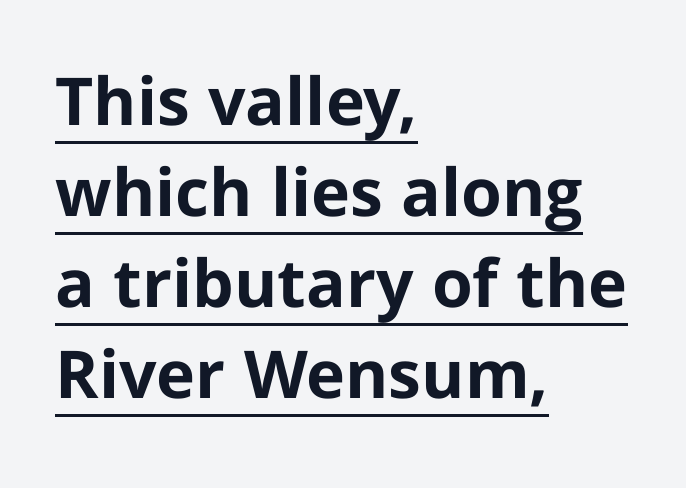
The image shows 66 px bold sans-serif type, upright; set left-aligned, normal line spacing (1.38x), normal letter spacing, underlined; low stroke contrast and a medium x-height.
